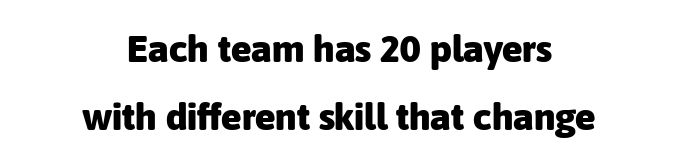
{"serif": "no", "italic": "no", "bold": "yes", "weight": "heavy", "width": "normal", "stroke_contrast": "low", "x_height": "medium", "monospaced": "no", "underline": "no", "align": "center", "line_spacing_ratio": 1.8, "letter_spacing": "normal", "letter_spacing_em": 0.0, "glyph_px": 38}
